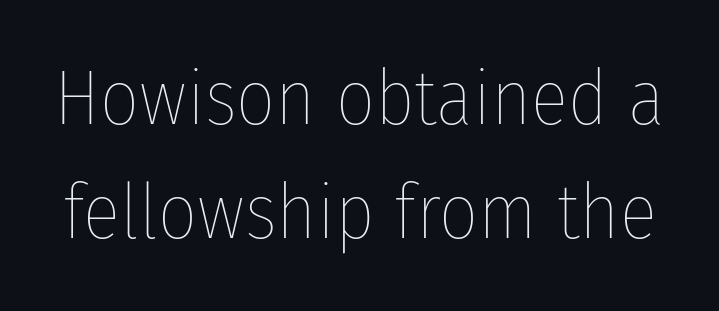
Q: Is the text bold? A: No.
Q: Is the text italic (slanted)? A: No, it is upright.
Q: Is the text underlined? A: No.
Q: Is the spacing between letters normal or unusually wide? A: Normal.
Q: Is the spacing between lines tight, normal or loose? A: Normal.
Q: Width (condensed, normal, or wide)? A: Condensed.
Q: Stroke contrast? A: Low.
Q: x-height? A: Medium.
Q: Monospaced? A: No.
